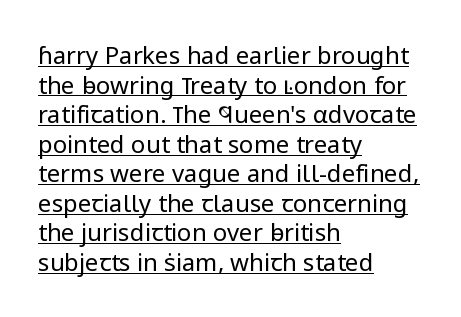
The rag falls on the right side of this text block. The face used here appears with an underline applied. The typesetting does not lean heavy: it is not bold. The letters stand straight up with perfectly vertical stems. Tracking here is standard; glyphs follow each other at the usual distance.
